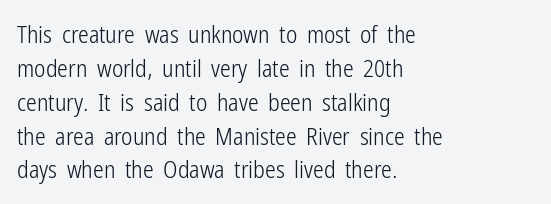
The image shows 24 px text type, upright; set left-aligned, normal line spacing (1.41x), normal letter spacing, not underlined.
